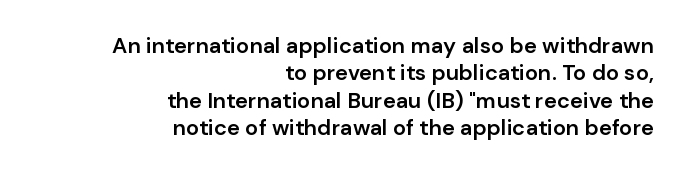
Standard letterfit; no display-style spreading of the glyphs. Stems and bowls a touch heavier than normal — semibold. The space directly below the letters is spotless. Characters remain perfectly vertical along every line.
